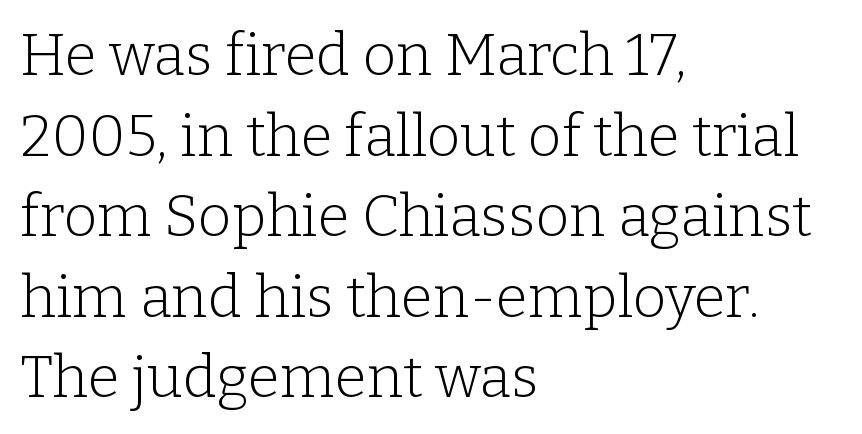
Q: Is the text bold? A: No.
Q: Is the text italic (slanted)? A: No, it is upright.
Q: Is the typeface a serif or a sans-serif typeface? A: Serif.
Q: Is the text underlined? A: No.
Q: How is the paragraph aligned? A: Left-aligned.
Q: Is the spacing between letters normal or unusually wide? A: Normal.
Q: Is the spacing between lines tight, normal or loose? A: Normal.
Q: Width (condensed, normal, or wide)? A: Normal.
Q: Stroke contrast? A: Low.
Q: x-height? A: Medium.
Q: Monospaced? A: No.
